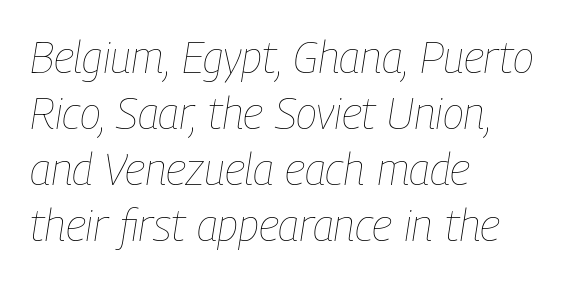
{"italic": "yes", "lean": "right", "slant_degrees": 9, "bold": "no", "weight": "thin", "width": "condensed", "stroke_contrast": "low", "x_height": "medium", "monospaced": "no", "underline": "no", "align": "left", "line_spacing": "normal", "line_spacing_ratio": 1.27, "letter_spacing": "normal", "letter_spacing_em": 0.0, "glyph_px": 44}
